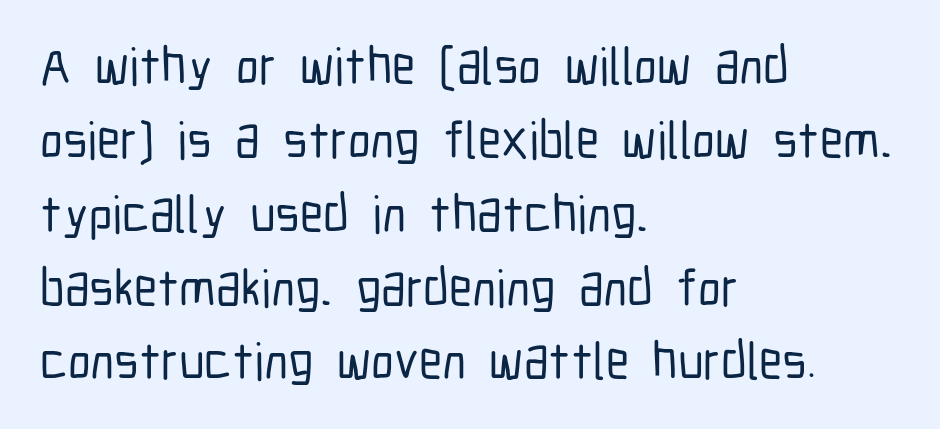
Where is the straight margin? On the left. Observe the ordinary spacing: letters are neighbours, not strangers. Are there feet on the stems? There aren't — it's a sans. Any mark beneath the type? The region is blank. The space between consecutive lines is moderate.
